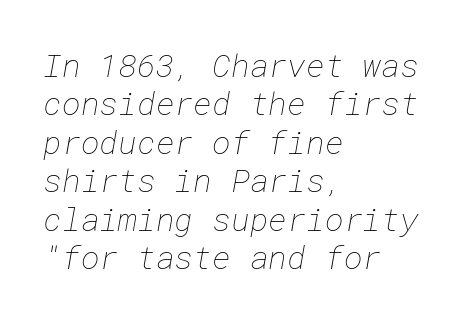
The image shows 32 px thin type; set left-aligned, line spacing 1.2x, normal letter spacing, not underlined; low stroke contrast and a medium x-height.
